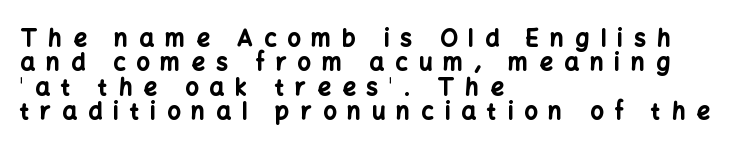
The image shows 23 px bold type, upright; set left-aligned, tight line spacing (1.06x), unusually wide letter spacing (+0.49 em), not underlined.
